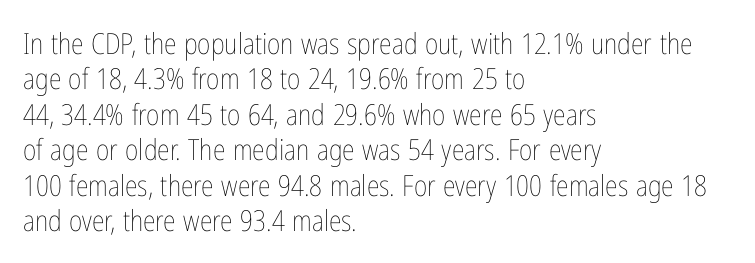
The image shows 29 px thin, condensed type, upright; set left-aligned, line spacing 1.22x, normal letter spacing, not underlined; low stroke contrast and a medium x-height.
